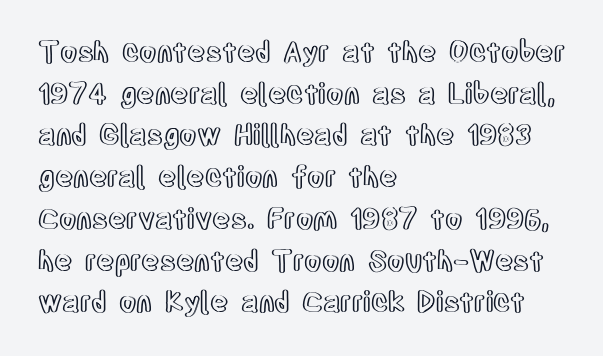
The rendering uses a moderate line-height, typical for paragraphs. Notice how the passage keeps a crisp vertical edge on the left only. Descenders are the only things crossing below the line. The letters sit at their default tracking, neither squeezed nor spread. Character widths vary here, with narrow letters taking less room than wide ones. Characters remain perfectly vertical along every line.
